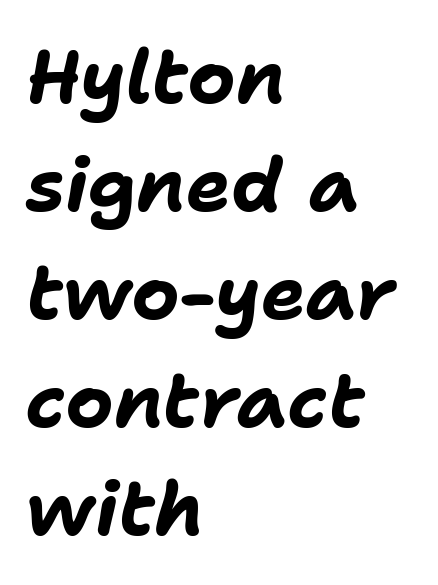
The image shows 75 px bold type, italic (leaning right); set left-aligned, normal line spacing (1.44x), normal letter spacing, not underlined; low stroke contrast and a medium x-height.
